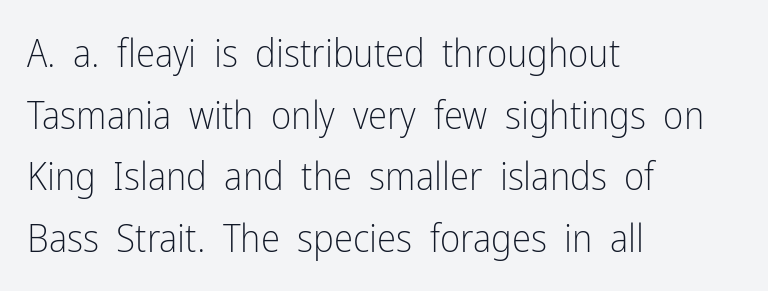
Leftover space on each line is placed entirely after the last word. The specimen omits any rule beneath the text block's lines. Line spacing here is normal. No italicization has been applied; the sample stays upright. The letterforms sit shoulder to shoulder at normal distance. Character widths vary here, with narrow letters taking less room than wide ones.
